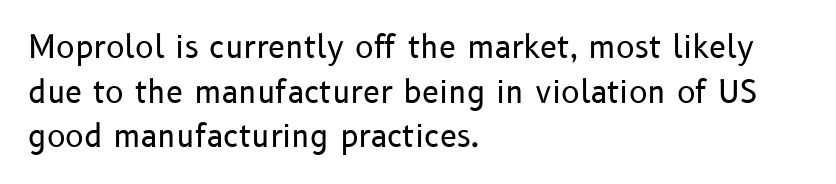
{"serif": "no", "italic": "no", "bold": "no", "weight": "regular", "width": "normal", "stroke_contrast": "low", "x_height": "medium", "monospaced": "no", "underline": "no", "align": "left", "line_spacing": "normal", "line_spacing_ratio": 1.44, "letter_spacing": "normal", "letter_spacing_em": 0.0, "glyph_px": 31}
